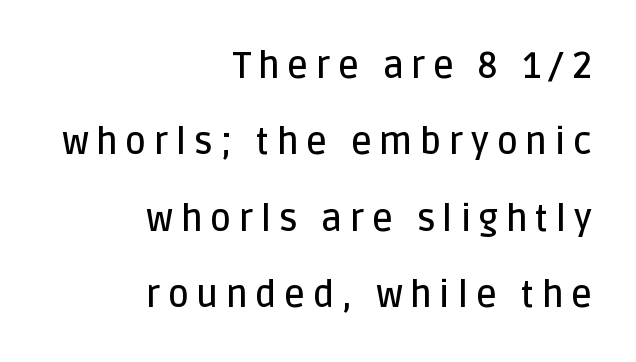
Someone cranked the tracking dial way up on this one. This is roman type, the default non-slanted kind. A bare baseline throughout the passage. Varying glyph widths throughout — classic text-font behaviour. Alignment: flush right.
